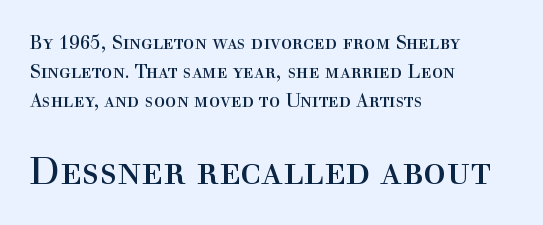
{"serif": "yes", "italic": "no", "bold": "no", "weight": "regular", "width": "normal", "x_height": "medium", "monospaced": "no", "underline": "no", "align": "left", "line_spacing": "normal", "line_spacing_ratio": 1.52, "letter_spacing": "normal", "letter_spacing_em": 0.0, "larger_block": "second", "size_ratio": 2.0, "glyph_px": 38}
